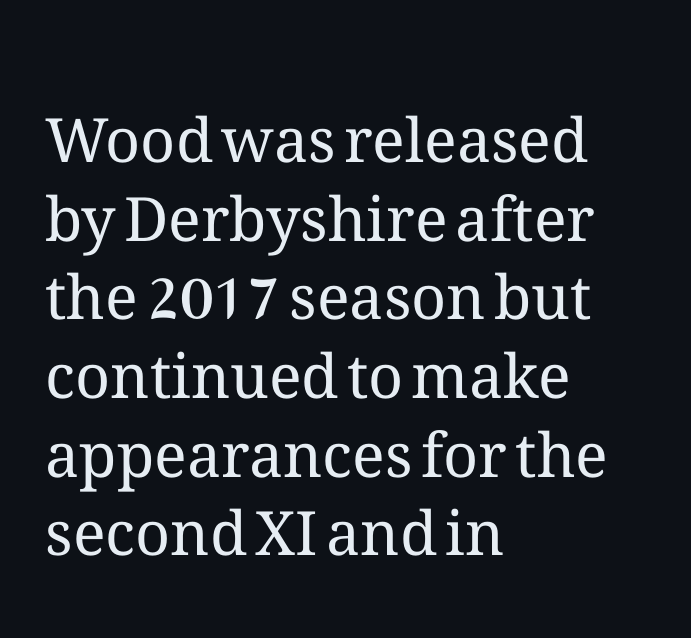
The image shows 61 px regular-weight type, upright; set left-aligned, normal line spacing (1.29x), normal letter spacing, not underlined; medium stroke contrast and a medium x-height.
